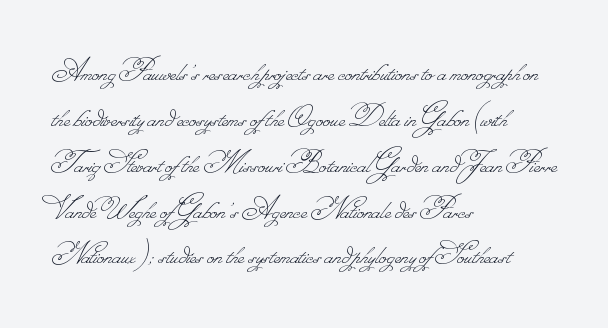
{"bold": "no", "weight": "thin", "width": "normal", "stroke_contrast": "low", "monospaced": "no", "underline": "no", "align": "left", "line_spacing": "normal", "line_spacing_ratio": 1.39, "letter_spacing": "normal", "letter_spacing_em": 0.0, "glyph_px": 33}
